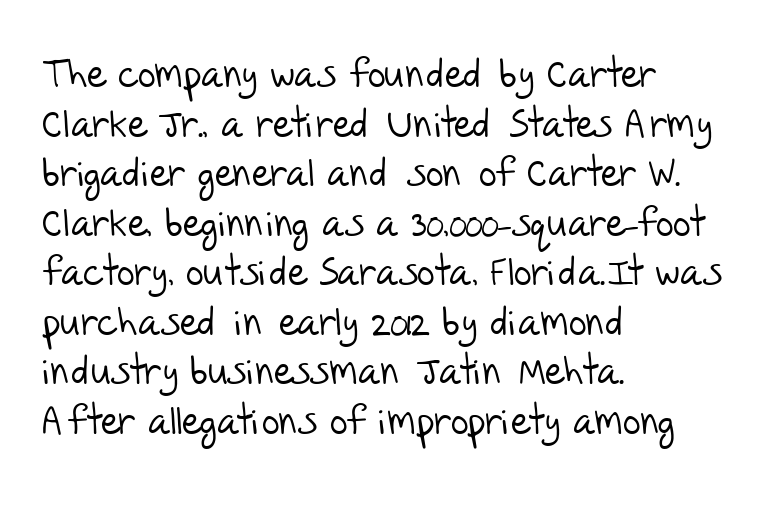
Q: Is the text bold? A: No.
Q: Is the typeface a serif or a sans-serif typeface? A: Sans-serif.
Q: Is the text underlined? A: No.
Q: How is the paragraph aligned? A: Left-aligned.
Q: Is the spacing between letters normal or unusually wide? A: Normal.
Q: Is the spacing between lines tight, normal or loose? A: Normal.
Q: Width (condensed, normal, or wide)? A: Normal.
Q: Stroke contrast? A: Low.
Q: x-height? A: Large.
Q: Monospaced? A: No.
